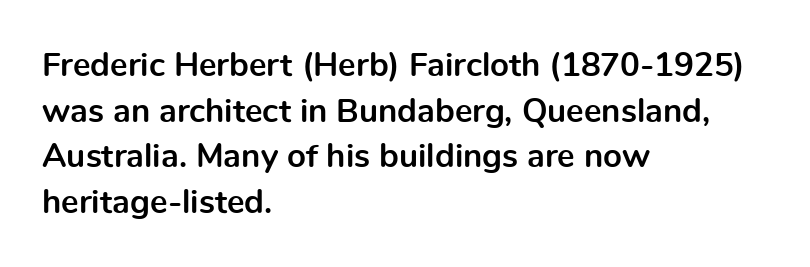
The image shows 33 px bold sans-serif type, upright; set left-aligned, normal line spacing (1.38x), normal letter spacing, not underlined; a medium x-height.
